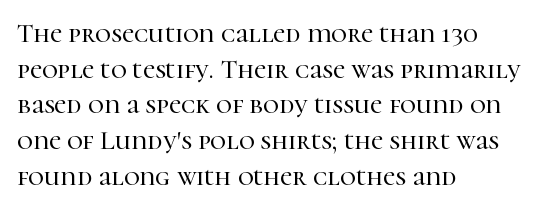
Q: Is the text italic (slanted)? A: No, it is upright.
Q: Is the text underlined? A: No.
Q: How is the paragraph aligned? A: Left-aligned.
Q: Is the spacing between letters normal or unusually wide? A: Normal.
Q: Is the spacing between lines tight, normal or loose? A: Normal.
